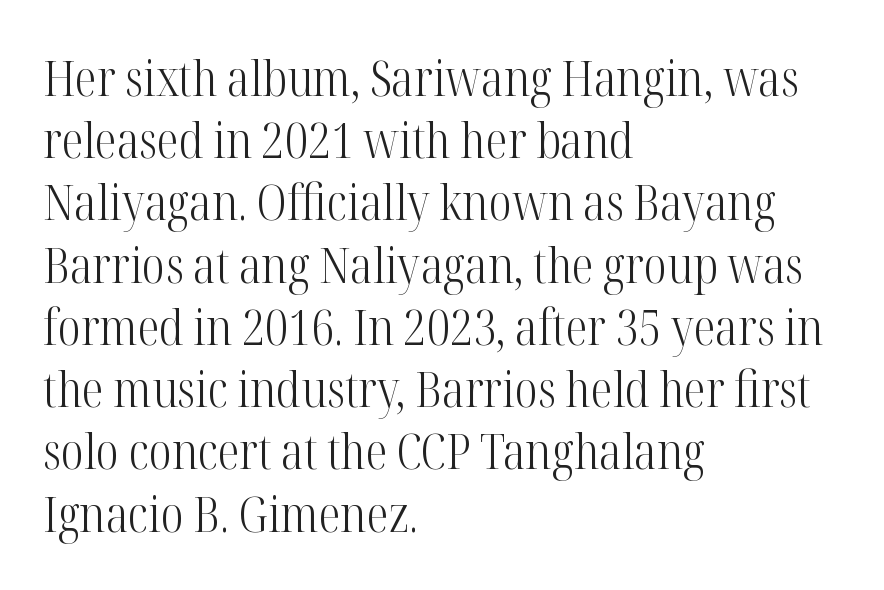
{"serif": "yes", "italic": "no", "bold": "no", "weight": "light", "width": "condensed", "stroke_contrast": "high", "x_height": "medium", "monospaced": "no", "underline": "no", "align": "left", "line_spacing": "normal", "line_spacing_ratio": 1.27, "letter_spacing": "normal", "letter_spacing_em": 0.0, "glyph_px": 49}
